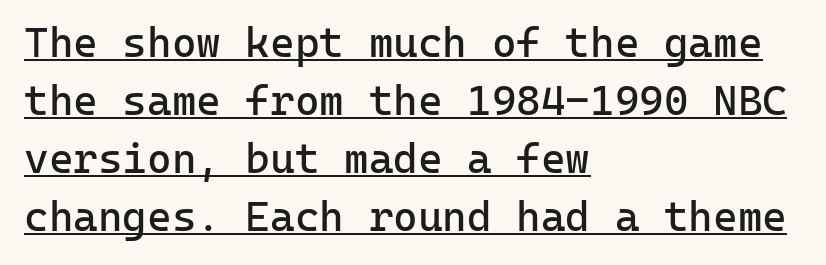
The tracking reads as untouched default to a designer's eye. A quiet, ordinary-to-light weight characterises the typeface. Stroke terminals: plain, sans-serif. The lettering stays uniformly vertical, giving the passage a roman look. Each new line begins a customary step beneath the previous one. Leftover space on each line is placed entirely after the last word.
